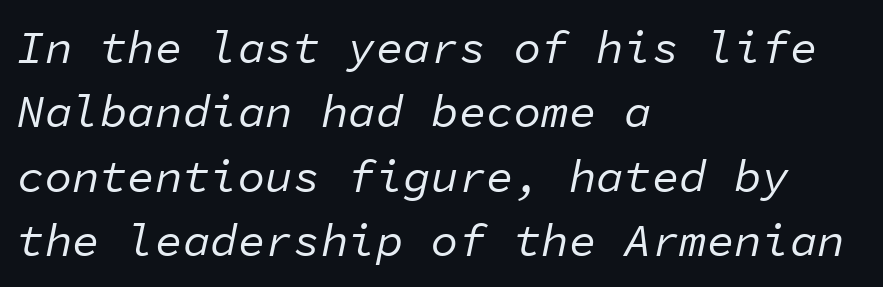
The image shows 46 px regular-weight type, italic (leaning right), monospaced; set left-aligned, normal line spacing (1.4x), normal letter spacing, not underlined; low stroke contrast and a medium x-height.
